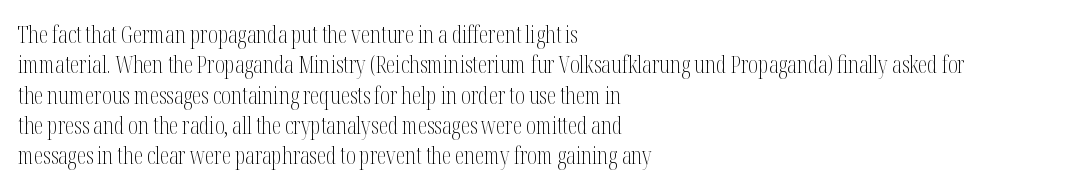
Q: Is the text bold? A: No.
Q: Is the text italic (slanted)? A: No, it is upright.
Q: Is the text underlined? A: No.
Q: How is the paragraph aligned? A: Left-aligned.
Q: Is the spacing between letters normal or unusually wide? A: Normal.
Q: Is the spacing between lines tight, normal or loose? A: Normal.
